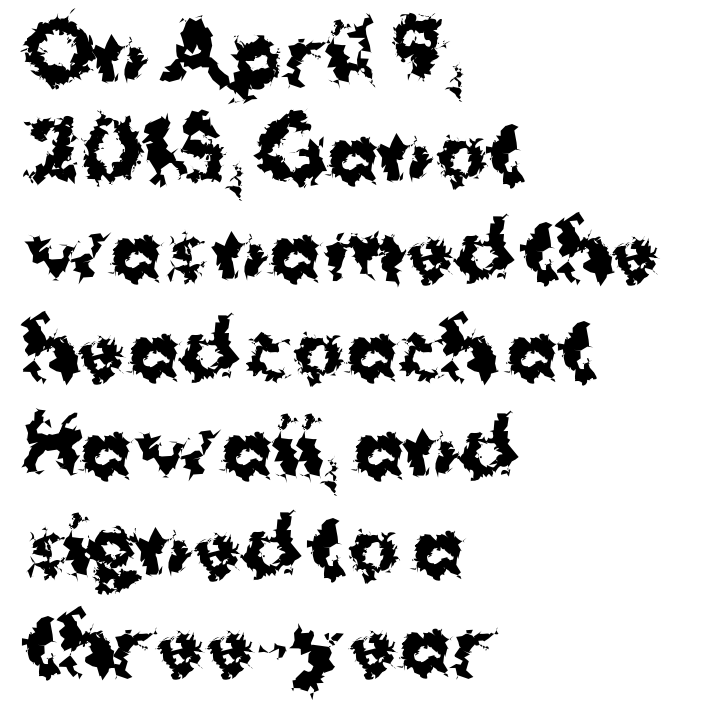
The vertical gap from one line to the next is medium. Character widths vary here, with narrow letters taking less room than wide ones. Beneath every word, the page is bare. The letters stand upright; this is a roman face. Caption: multi-line text, flush left, ragged right.
